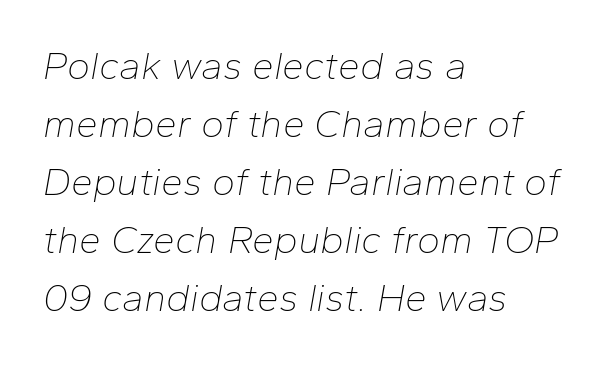
{"italic": "yes", "lean": "right", "slant_degrees": 10, "bold": "no", "weight": "thin", "width": "normal", "stroke_contrast": "low", "x_height": "medium", "monospaced": "no", "underline": "no", "align": "left", "line_spacing": "normal", "line_spacing_ratio": 1.49, "letter_spacing": "normal", "letter_spacing_em": 0.0, "glyph_px": 39}
